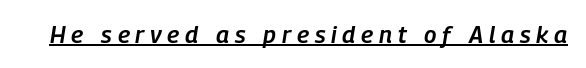
The image shows 24 px text type, italic (leaning right); set unusually wide letter spacing (+0.24 em), underlined.
